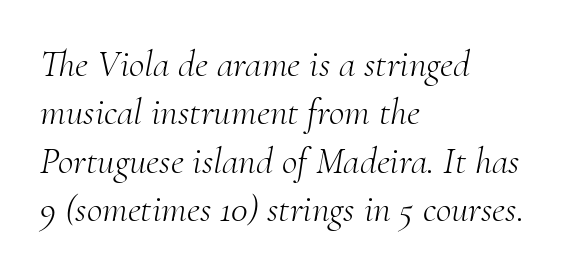
The image shows 38 px light serif type, italic (leaning right); set left-aligned, normal line spacing (1.27x), normal letter spacing, not underlined; medium stroke contrast and a small x-height.
